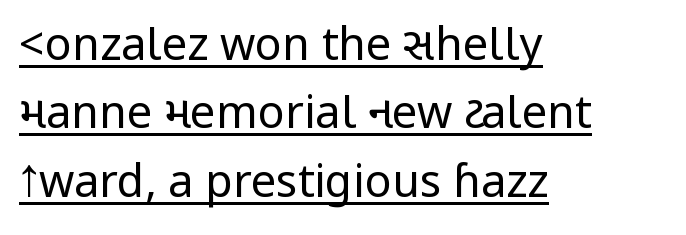
{"serif": "no", "italic": "no", "bold": "no", "weight": "regular", "width": "condensed", "stroke_contrast": "low", "underline": "yes", "align": "left", "line_spacing": "normal", "line_spacing_ratio": 1.52, "letter_spacing": "normal", "letter_spacing_em": 0.0, "glyph_px": 45}
